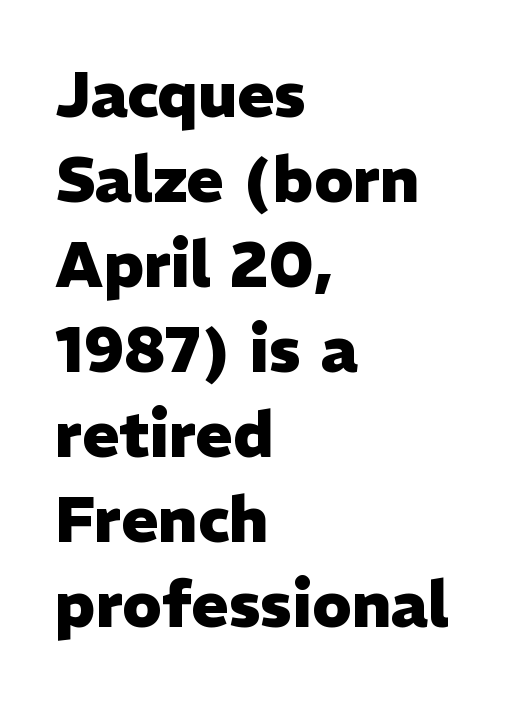
{"serif": "no", "italic": "no", "bold": "yes", "weight": "heavy", "width": "normal", "stroke_contrast": "low", "x_height": "medium", "monospaced": "no", "underline": "no", "align": "left", "line_spacing": "normal", "line_spacing_ratio": 1.35, "letter_spacing": "normal", "letter_spacing_em": 0.0, "glyph_px": 63}
